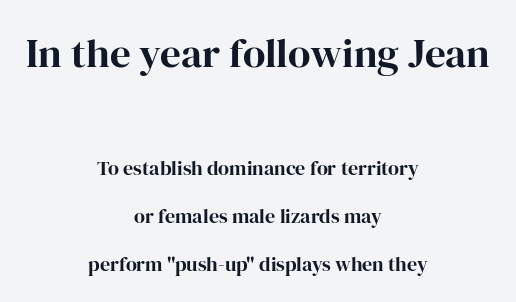
Q: Is the text italic (slanted)? A: No, it is upright.
Q: Is the typeface a serif or a sans-serif typeface? A: Serif.
Q: Is the text underlined? A: No.
Q: How is the paragraph aligned? A: Centered.
Q: Is the spacing between letters normal or unusually wide? A: Normal.
Q: Is the spacing between lines tight, normal or loose? A: Loose.
Q: Which block of text is set in a larger size, the first (top) or the second (bottom)? A: The first (top) one.
Q: Width (condensed, normal, or wide)? A: Normal.
Q: Stroke contrast? A: High.
Q: x-height? A: Medium.
Q: Monospaced? A: No.
